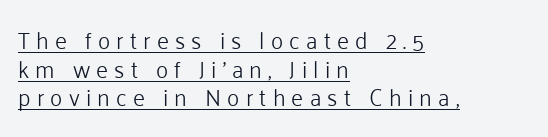
{"italic": "no", "bold": "no", "underline": "yes", "align": "left", "line_spacing": "normal", "line_spacing_ratio": 1.25, "letter_spacing": "wide", "letter_spacing_em": 0.27, "glyph_px": 23}
